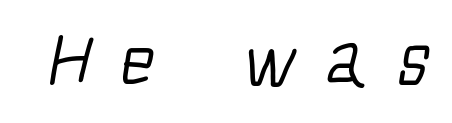
The image shows 75 px light, condensed sans-serif type; set unusually wide letter spacing (+0.36 em), not underlined; low stroke contrast and a medium x-height.
